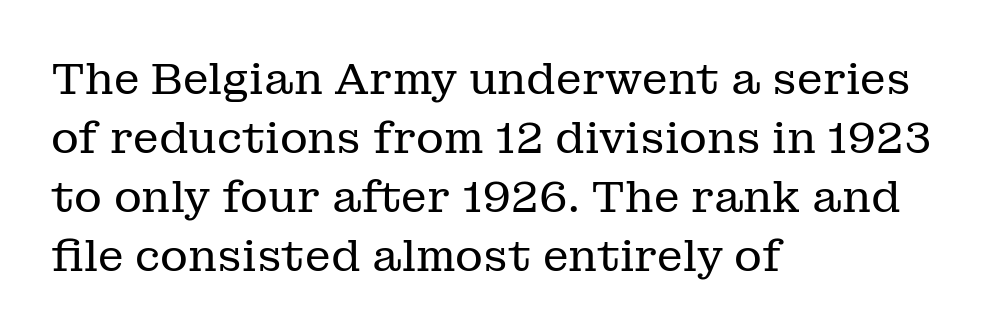
{"serif": "yes", "italic": "no", "bold": "no", "weight": "regular", "width": "normal", "stroke_contrast": "low", "x_height": "medium", "monospaced": "no", "underline": "no", "align": "left", "line_spacing": "normal", "line_spacing_ratio": 1.37, "letter_spacing": "normal", "letter_spacing_em": 0.0, "glyph_px": 43}
